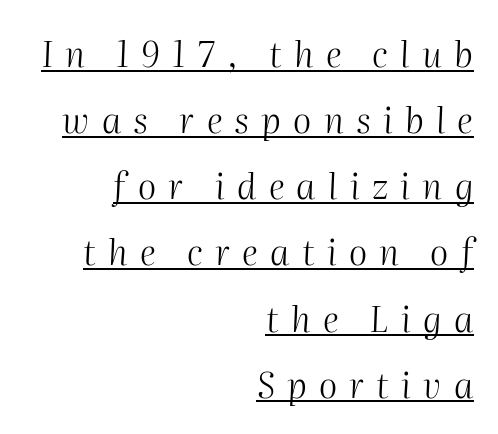
The image shows 35 px light type, italic (leaning right); set right-aligned, line spacing 1.89x, unusually wide letter spacing (+0.35 em), underlined; medium stroke contrast and a medium x-height.
